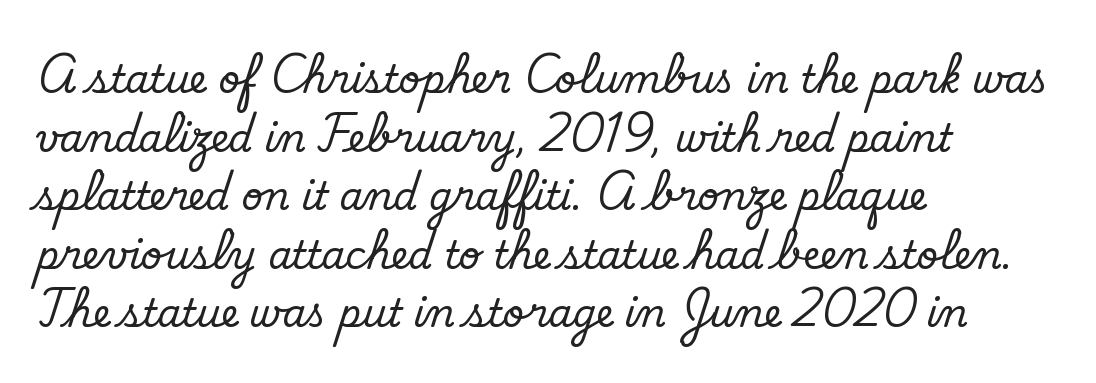
Here the glyphs are tracked normally, forming tight word shapes. This is sans-serif lettering, the kind often seen on screens and signage. Casual observation: everything's shoved over to the left. One glance says typical: line gaps are just what's usual. The typeface has the unassuming heft of standard copy or less. Has an underline been added? It has not.
